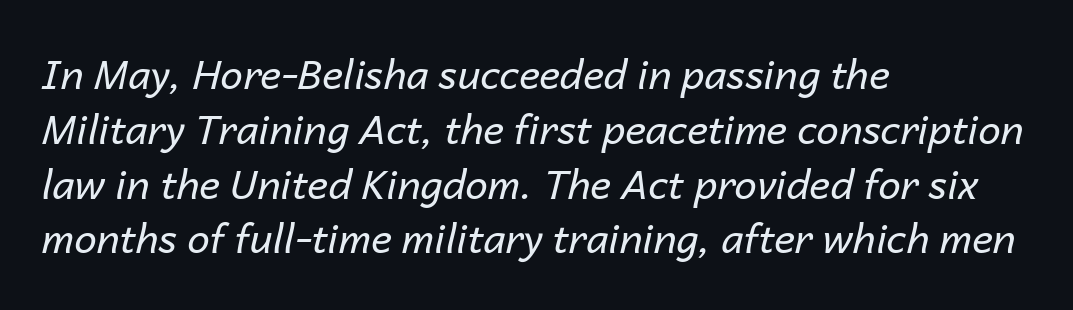
The image shows 40 px regular-weight type, italic (leaning right); set left-aligned, normal line spacing (1.37x), normal letter spacing, not underlined; low stroke contrast and a medium x-height.
